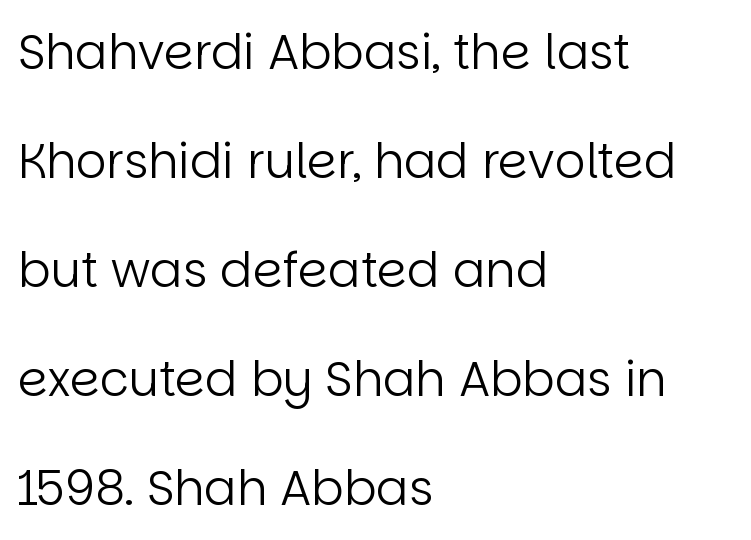
Just letters on the line, the space beneath them empty. Note the varied advance widths — an 'i' is clearly narrower than an 'm'. Every character sits straight up, as roman type does. The setting favours the left margin, as ordinary paragraphs usually do. Grotesque or geometric, the face here clearly has no serifs. You could call the tracking neutral — neither tight nor loose.
